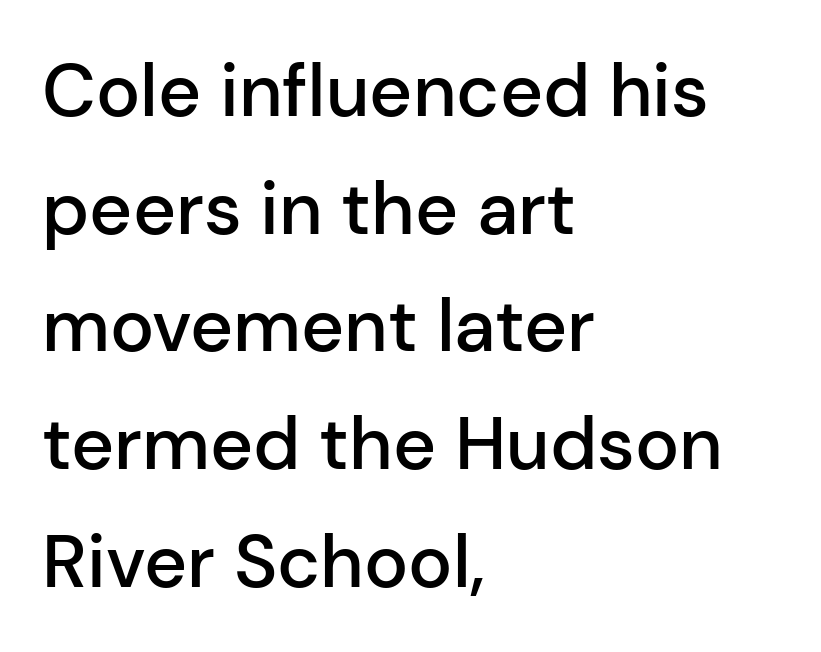
{"serif": "no", "italic": "no", "bold": "semi", "weight": "semibold", "width": "normal", "stroke_contrast": "low", "x_height": "medium", "monospaced": "no", "underline": "no", "align": "left", "line_spacing": "normal", "line_spacing_ratio": 1.59, "letter_spacing": "normal", "letter_spacing_em": 0.0, "glyph_px": 74}
